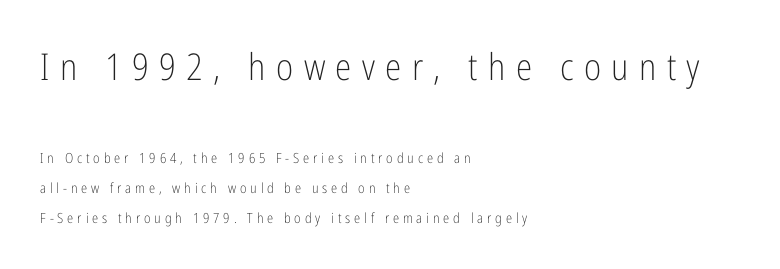
Q: Is the text bold? A: No.
Q: Is the text italic (slanted)? A: No, it is upright.
Q: Is the typeface a serif or a sans-serif typeface? A: Sans-serif.
Q: Is the text underlined? A: No.
Q: How is the paragraph aligned? A: Left-aligned.
Q: Is the spacing between letters normal or unusually wide? A: Unusually wide.
Q: Is the spacing between lines tight, normal or loose? A: Loose.
Q: Which block of text is set in a larger size, the first (top) or the second (bottom)? A: The first (top) one.
Q: Width (condensed, normal, or wide)? A: Condensed.
Q: Stroke contrast? A: Low.
Q: x-height? A: Medium.
Q: Monospaced? A: No.
